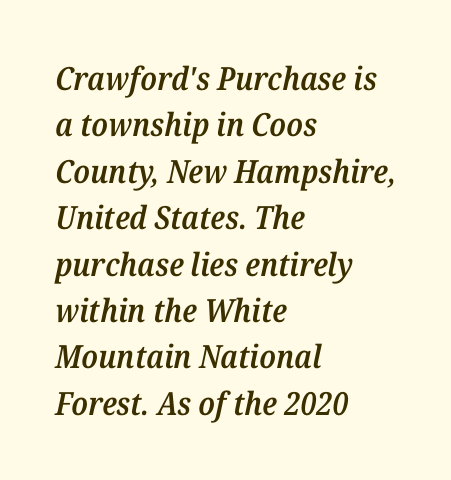
These lines stack with their left ends in a neat column. Stroke thickness is moderately raised; the sample reads as semibold. The face used here is proportionally spaced, like ordinary book or web type. Students, note that the glyphs here touch the page at normal intervals. This rendering employs a face with finishing strokes, i.e., a serif.
